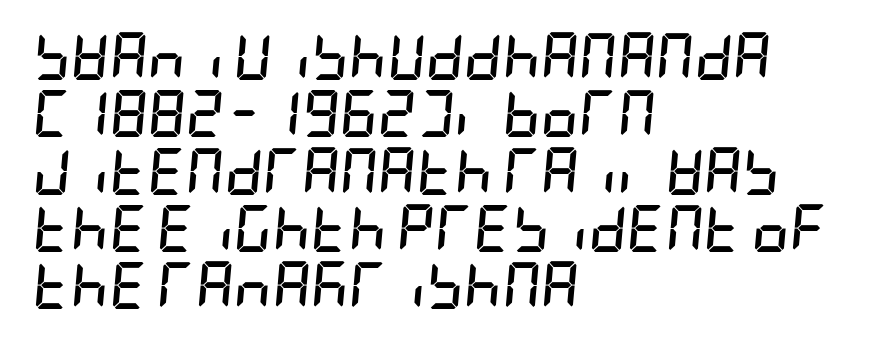
The image shows 47 px semibold, condensed type, italic (leaning right); set left-aligned, line spacing 1.22x, normal letter spacing, not underlined; low stroke contrast and a large x-height.
